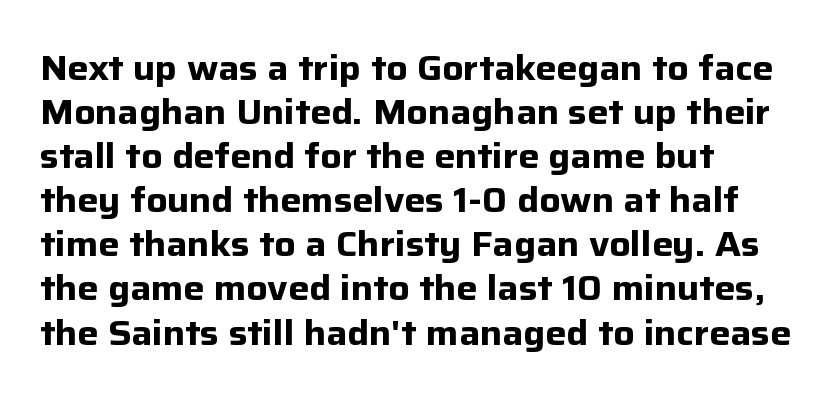
Q: Is the text bold? A: Yes.
Q: Is the text italic (slanted)? A: No, it is upright.
Q: Is the typeface a serif or a sans-serif typeface? A: Sans-serif.
Q: Is the text underlined? A: No.
Q: How is the paragraph aligned? A: Left-aligned.
Q: Is the spacing between letters normal or unusually wide? A: Normal.
Q: Is the spacing between lines tight, normal or loose? A: Normal.
Q: Width (condensed, normal, or wide)? A: Normal.
Q: Stroke contrast? A: Low.
Q: x-height? A: Medium.
Q: Monospaced? A: No.
